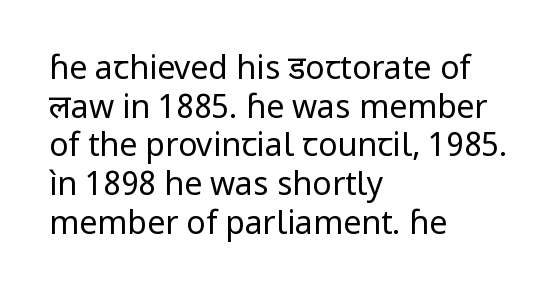
These lines are rendered in a variable-pitch font. The weight tops out at a normal text grade. Spacing between characters is what you'd get straight out of the box. The baseline area is clear.
